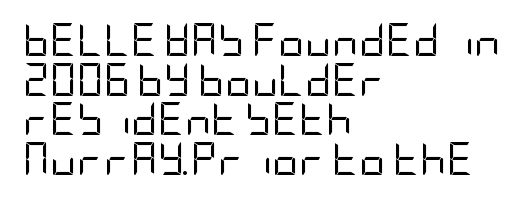
{"serif": "no", "italic": "no", "bold": "no", "weight": "regular", "width": "condensed", "stroke_contrast": "low", "x_height": "large", "underline": "no", "align": "left", "line_spacing_ratio": 1.2, "letter_spacing": "normal", "letter_spacing_em": 0.0, "glyph_px": 33}
